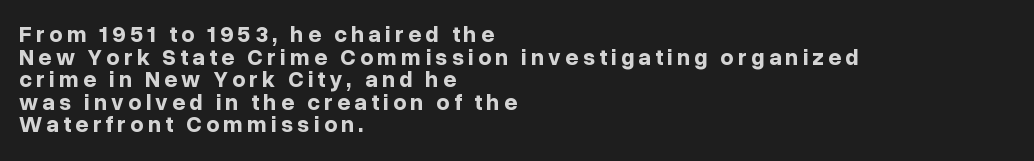
{"italic": "no", "bold": "yes", "underline": "no", "align": "left", "line_spacing": "tight", "line_spacing_ratio": 0.98, "glyph_px": 23}
